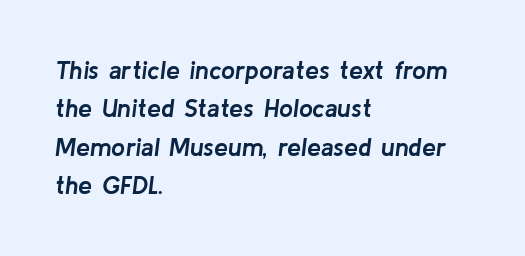
Nobody drew a line under any word here. The glyphs have the mass of a bold cut. The paragraph shown leans on its left margin. Each new line begins a customary step beneath the previous one. Tracking value appears to be zero — textbook default spacing. It's the slanting kind of type.
